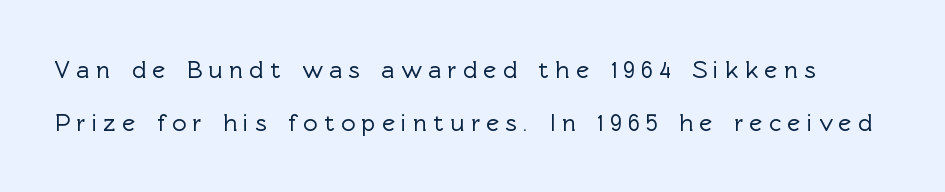
The image shows 25 px text type, upright; set loose line spacing (2.11x), unusually wide letter spacing (+0.25 em), not underlined.
